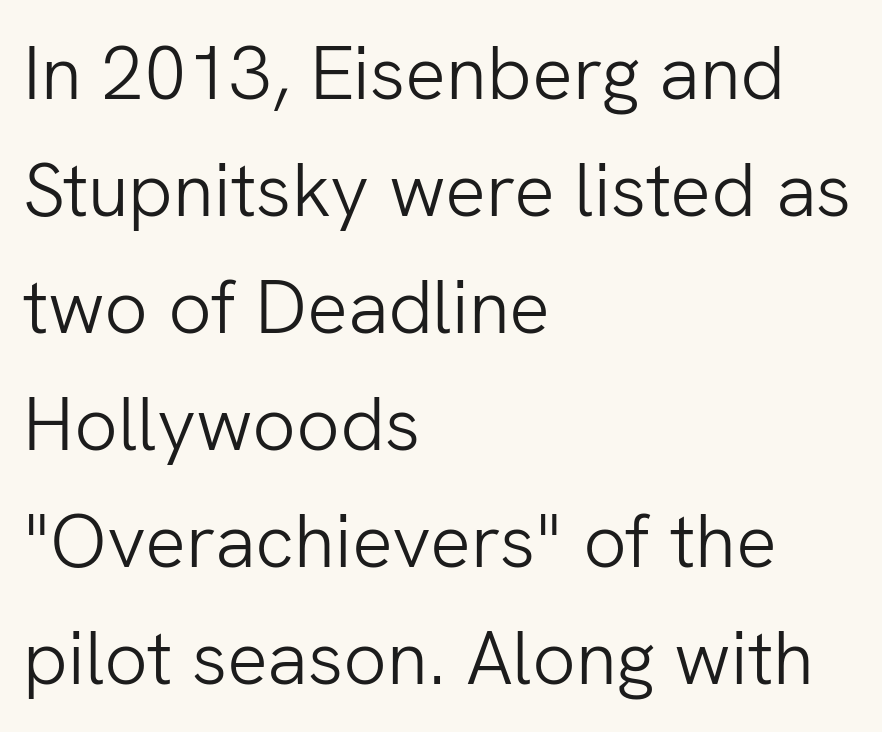
The image shows 76 px light sans-serif type, upright; set left-aligned, normal line spacing (1.54x), normal letter spacing, not underlined; low stroke contrast and a medium x-height.
